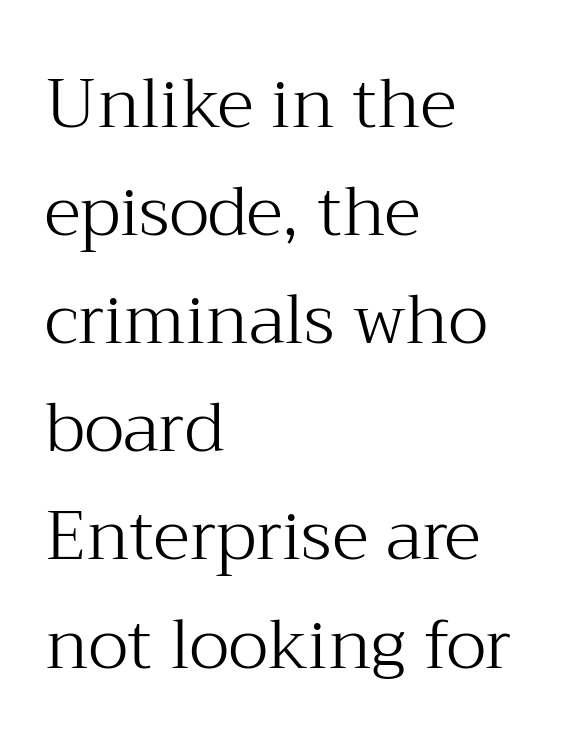
Q: Is the text bold? A: No.
Q: Is the text italic (slanted)? A: No, it is upright.
Q: Is the typeface a serif or a sans-serif typeface? A: Serif.
Q: Is the text underlined? A: No.
Q: How is the paragraph aligned? A: Left-aligned.
Q: Is the spacing between letters normal or unusually wide? A: Normal.
Q: Is the spacing between lines tight, normal or loose? A: Normal.
Q: Width (condensed, normal, or wide)? A: Normal.
Q: Stroke contrast? A: Medium.
Q: x-height? A: Medium.
Q: Monospaced? A: No.
